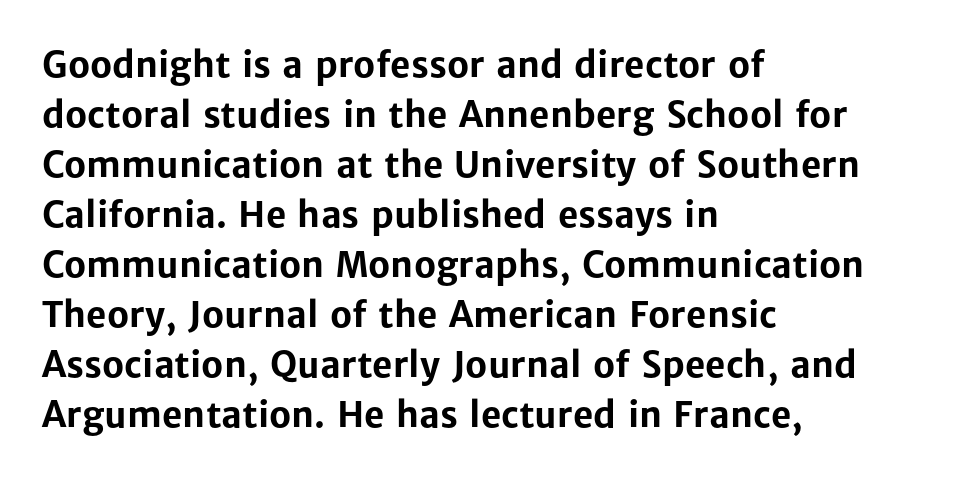
Q: Is the text bold? A: Yes.
Q: Is the text italic (slanted)? A: No, it is upright.
Q: Is the typeface a serif or a sans-serif typeface? A: Sans-serif.
Q: Is the text underlined? A: No.
Q: How is the paragraph aligned? A: Left-aligned.
Q: Is the spacing between letters normal or unusually wide? A: Normal.
Q: Is the spacing between lines tight, normal or loose? A: Normal.
Q: Width (condensed, normal, or wide)? A: Normal.
Q: Stroke contrast? A: Low.
Q: x-height? A: Medium.
Q: Monospaced? A: No.
